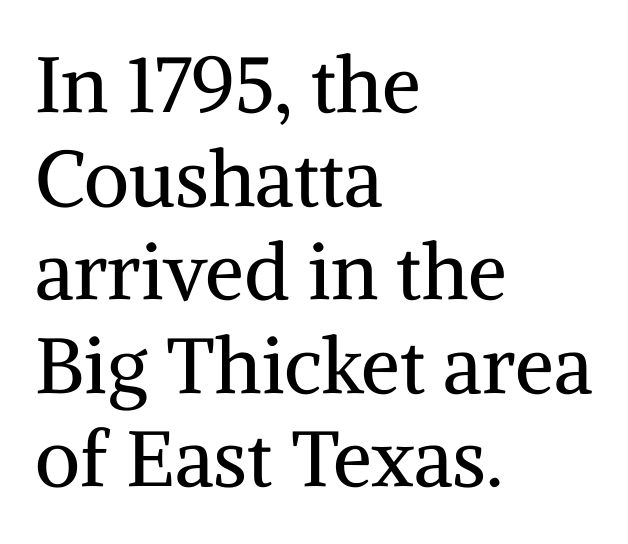
{"serif": "yes", "italic": "no", "bold": "no", "weight": "regular", "width": "normal", "stroke_contrast": "medium", "x_height": "medium", "monospaced": "no", "underline": "no", "align": "left", "line_spacing_ratio": 1.2, "letter_spacing": "normal", "letter_spacing_em": 0.0, "glyph_px": 78}
